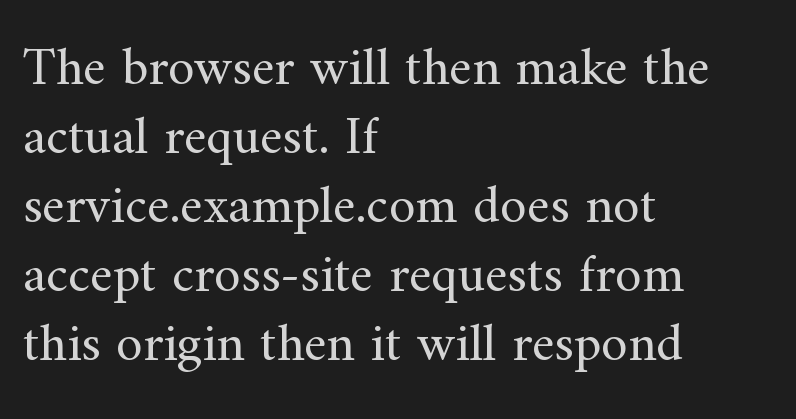
{"serif": "yes", "italic": "no", "bold": "no", "weight": "regular", "width": "normal", "stroke_contrast": "medium", "x_height": "small", "monospaced": "no", "underline": "no", "align": "left", "line_spacing": "normal", "line_spacing_ratio": 1.28, "letter_spacing": "normal", "letter_spacing_em": 0.0, "glyph_px": 54}
